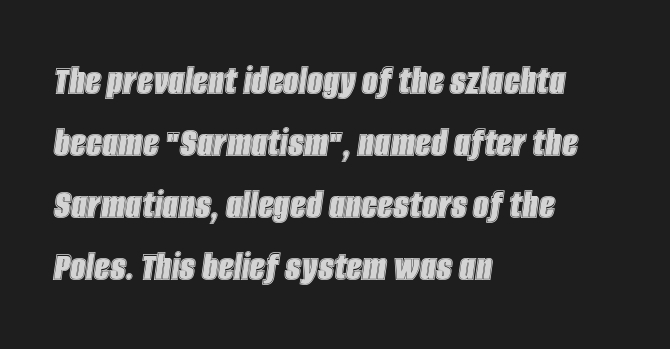
{"italic": "yes", "lean": "right", "slant_degrees": 8, "width": "condensed", "x_height": "large", "monospaced": "no", "underline": "no", "align": "left", "line_spacing": "normal", "line_spacing_ratio": 1.41, "letter_spacing": "normal", "letter_spacing_em": 0.0, "glyph_px": 44}
